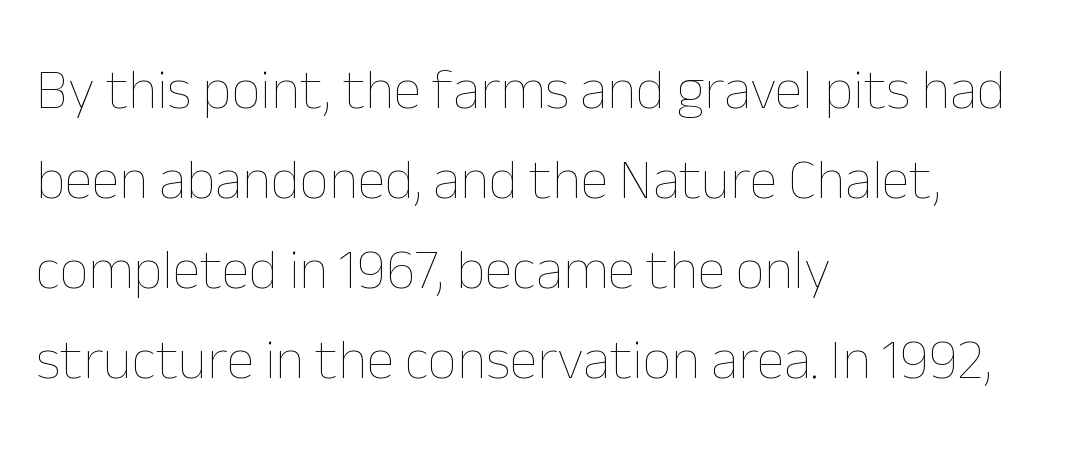
{"italic": "no", "bold": "no", "weight": "thin", "width": "normal", "stroke_contrast": "low", "x_height": "medium", "monospaced": "no", "underline": "no", "align": "left", "line_spacing": "normal", "line_spacing_ratio": 1.58, "letter_spacing": "normal", "letter_spacing_em": 0.0, "glyph_px": 57}
